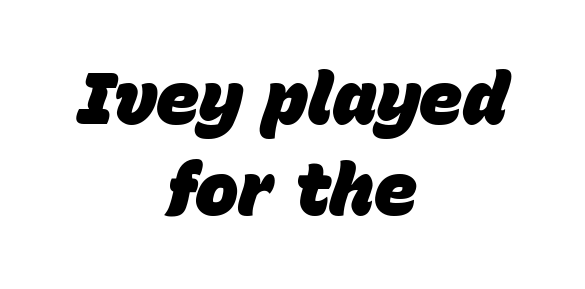
Q: Is the text bold? A: Yes.
Q: Is the text italic (slanted)? A: Yes, it leans right by about 15 degrees.
Q: Is the text underlined? A: No.
Q: How is the paragraph aligned? A: Centered.
Q: Is the spacing between letters normal or unusually wide? A: Normal.
Q: Is the spacing between lines tight, normal or loose? A: Normal.
Q: Width (condensed, normal, or wide)? A: Normal.
Q: Stroke contrast? A: Low.
Q: x-height? A: Large.
Q: Monospaced? A: No.
